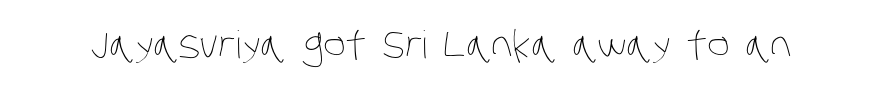
Weight class: somewhere from thin through regular. Each letter keeps its own natural width here, so spacing adapts to shape. Plain, unruled lines of type. In terms of letterspacing, this is plain default setting.
